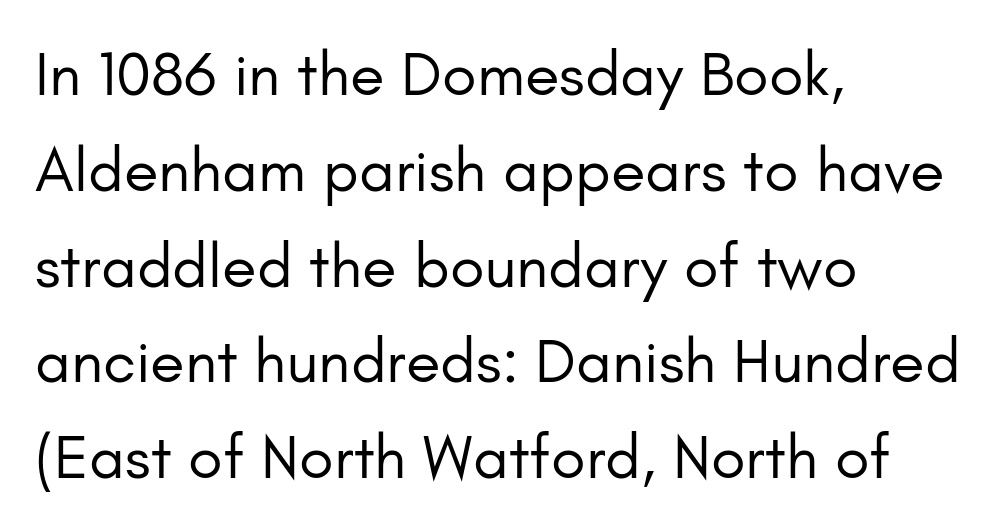
{"serif": "no", "italic": "no", "bold": "no", "weight": "regular", "width": "normal", "stroke_contrast": "low", "x_height": "small", "monospaced": "no", "underline": "no", "align": "left", "line_spacing": "normal", "line_spacing_ratio": 1.52, "letter_spacing": "normal", "letter_spacing_em": 0.0, "glyph_px": 63}
